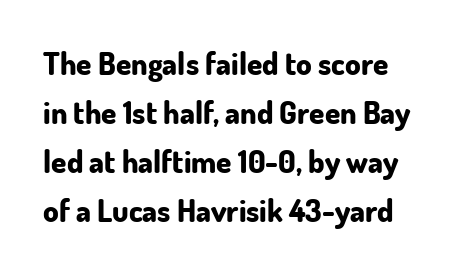
The image shows 31 px bold sans-serif type, upright; set normal line spacing (1.58x), normal letter spacing, not underlined; low stroke contrast and a small x-height.
